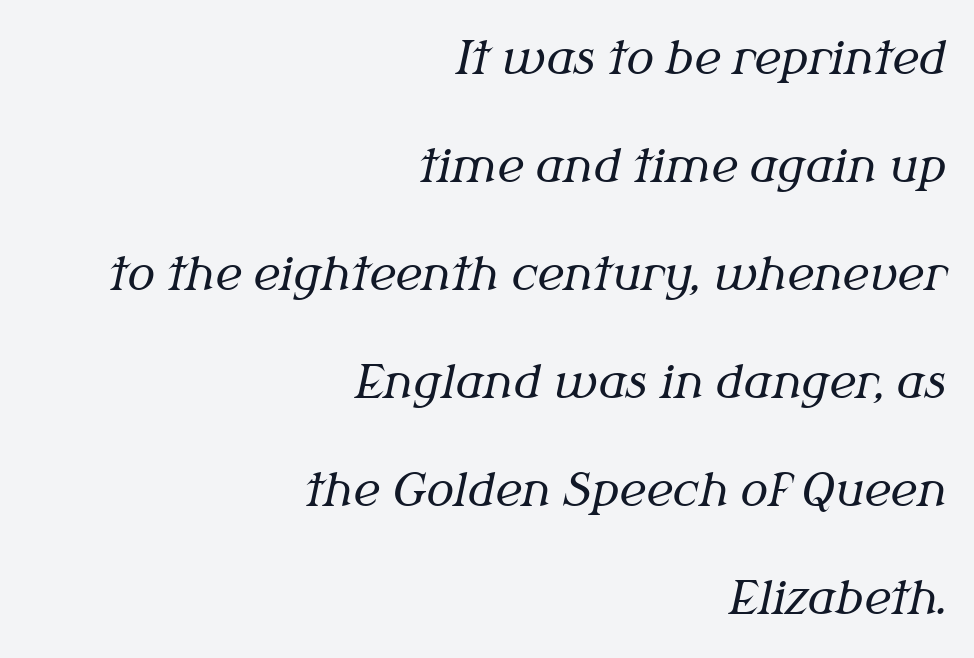
The image shows 46 px regular-weight serif type, italic (leaning right); set right-aligned, loose line spacing (2.35x), normal letter spacing, not underlined; medium stroke contrast and a medium x-height.
